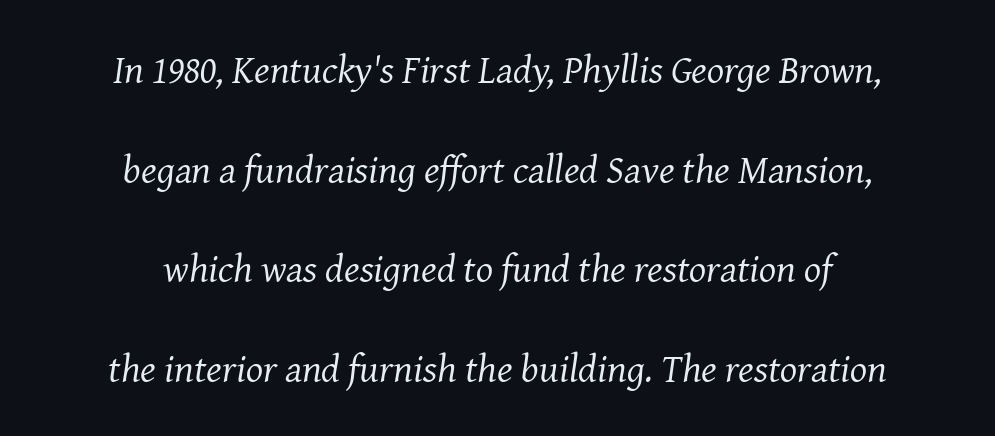
The image shows 40 px regular-weight serif type, italic (leaning right); set centered, loose line spacing (2.49x), normal letter spacing, not underlined; medium stroke contrast and a medium x-height.
